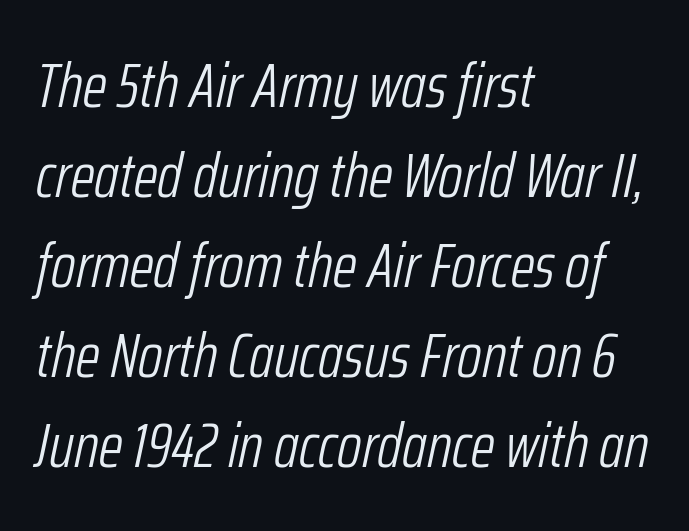
Q: Is the text bold? A: No.
Q: Is the text italic (slanted)? A: Yes, it leans right by about 12 degrees.
Q: Is the text underlined? A: No.
Q: How is the paragraph aligned? A: Left-aligned.
Q: Is the spacing between letters normal or unusually wide? A: Normal.
Q: Is the spacing between lines tight, normal or loose? A: Normal.
Q: Width (condensed, normal, or wide)? A: Condensed.
Q: Stroke contrast? A: Low.
Q: x-height? A: Medium.
Q: Monospaced? A: No.
